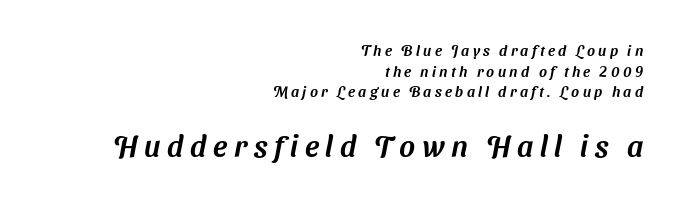
The image shows 30 px sans-serif type; set right-aligned, normal line spacing (1.37x), unusually wide letter spacing (+0.22 em), not underlined; the second (bottom) block is 2.0x larger; medium stroke contrast and a medium x-height.
